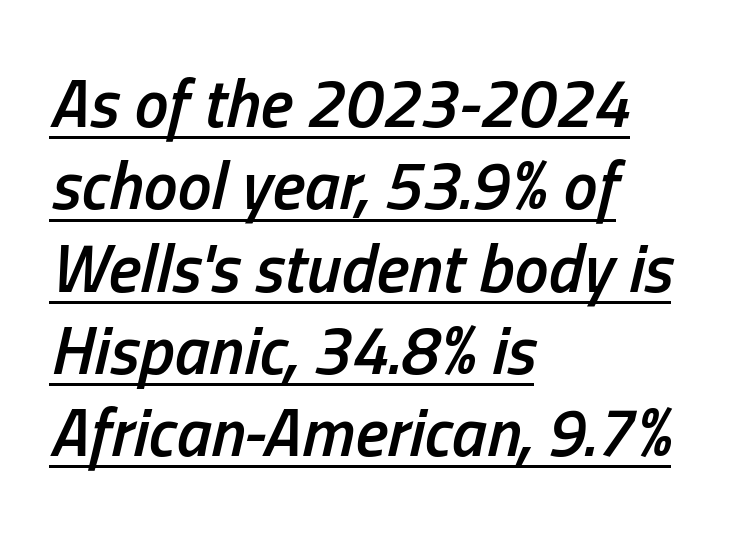
What stands out about the letter spacing? Nothing — it is the standard amount. I'd describe the lettering as semibold — firm but not a full bold. Line starts are locked; line ends wander. Varying glyph widths throughout — classic text-font behaviour.
